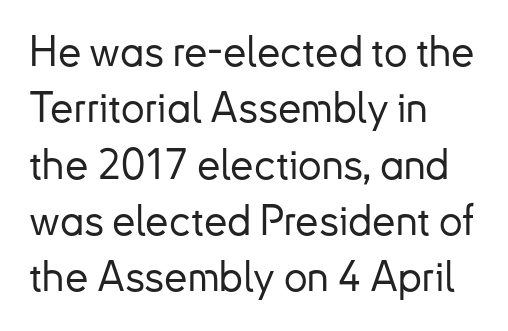
Inter-character spacing is left at the font's built-in metrics. Teacher's note: observe the even left margin — that is flush-left alignment. The type family on display is of the sans-serif kind. Varying glyph widths throughout — classic text-font behaviour.
